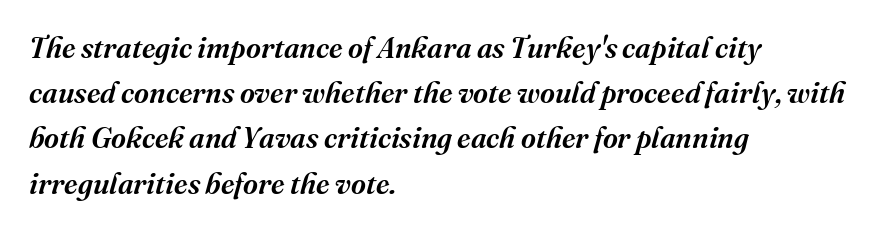
The rendering applies a slant to the glyphs. Glyph-to-glyph distance matches everyday printed text. In terms of letterform style, serifs are clearly present. Horizontal bands of white between lines are of average thickness.
